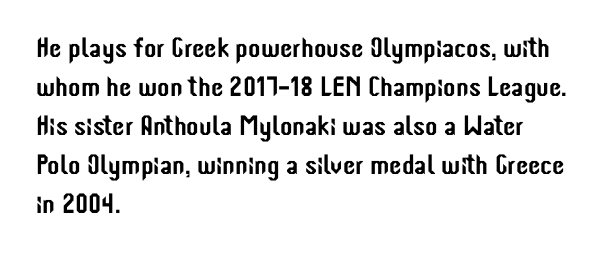
Check where the strokes stop: nothing finishes them off — pure sans. Tall strokes in this sample are plumb rather than angled. The passage shown is typed in a proportional face where columns would drift. The passage shown has conventional tracking throughout.
